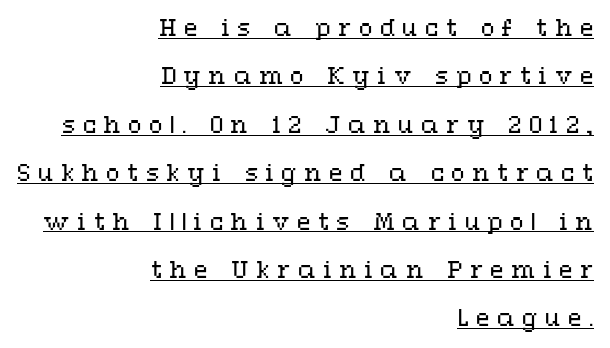
The image shows 22 px text type, upright; set right-aligned, loose line spacing (2.2x), unusually wide letter spacing (+0.34 em), underlined.
